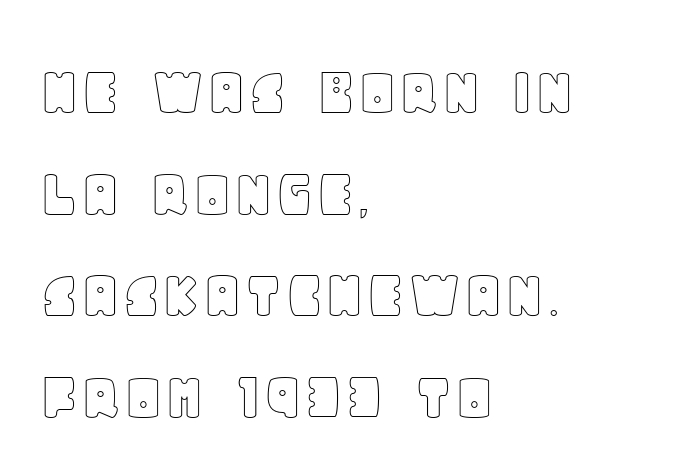
Q: Is the text italic (slanted)? A: No, it is upright.
Q: Is the text underlined? A: No.
Q: How is the paragraph aligned? A: Left-aligned.
Q: Is the spacing between letters normal or unusually wide? A: Normal.
Q: Is the spacing between lines tight, normal or loose? A: Normal.
Q: Width (condensed, normal, or wide)? A: Normal.
Q: x-height? A: Large.
Q: Monospaced? A: No.
